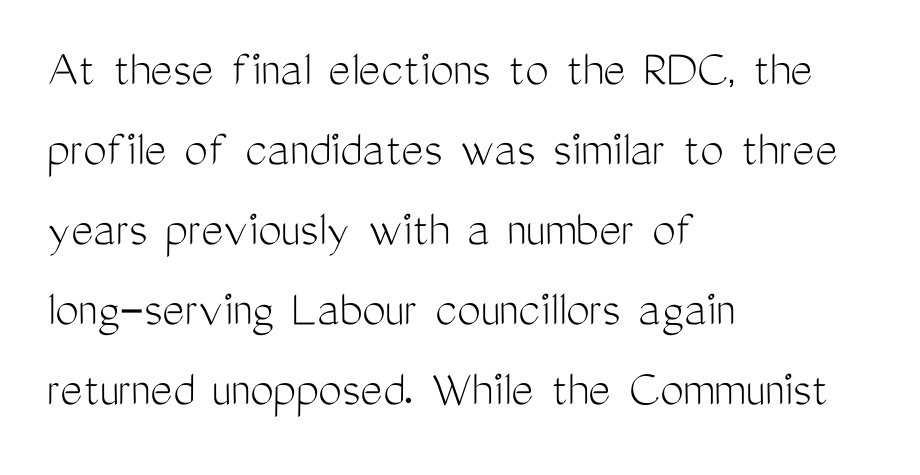
The image shows 53 px light, condensed sans-serif type, upright; set left-aligned, normal line spacing (1.51x), normal letter spacing, not underlined; medium stroke contrast and a medium x-height.
